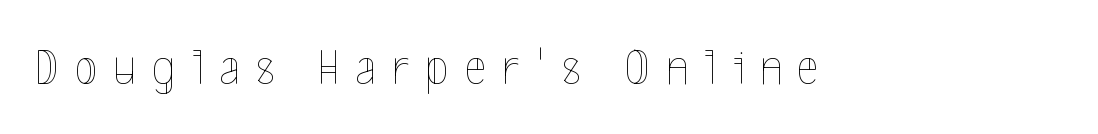
Quick note: underline off. Stem width sits at or under what a default text font uses. Here the glyphs are tracked loosely, breaking word shapes into spaced letters. Every character sits straight up, as roman type does. Proportional: the letters do not fall into vertical columns.
